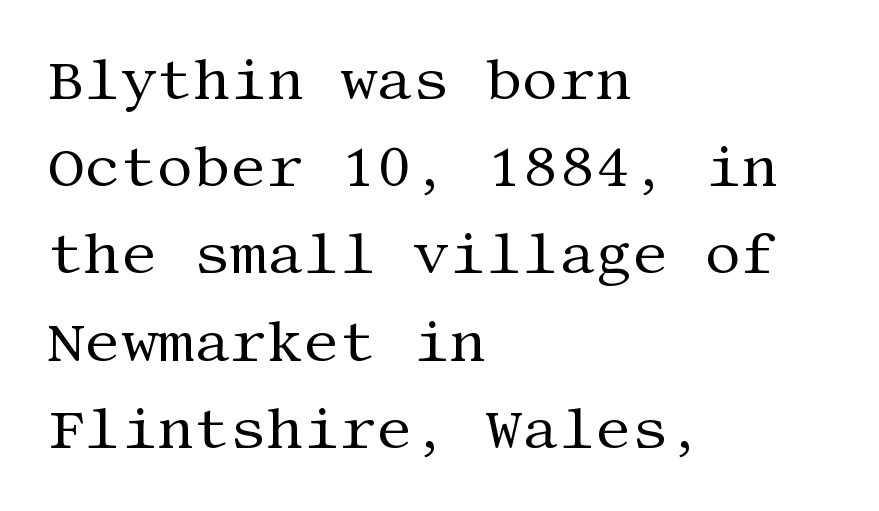
The image shows 57 px regular-weight serif type, upright; set left-aligned, normal line spacing (1.53x), normal letter spacing, not underlined; medium stroke contrast and a large x-height.
